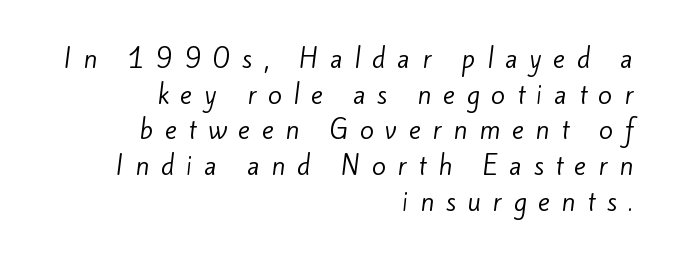
Words appear elongated and porous because spacing is wide. Evenly set lines give the paragraph a standard silhouette. The passage shown is not underscored anywhere. Casual observation: everything's shoved over to the right.
